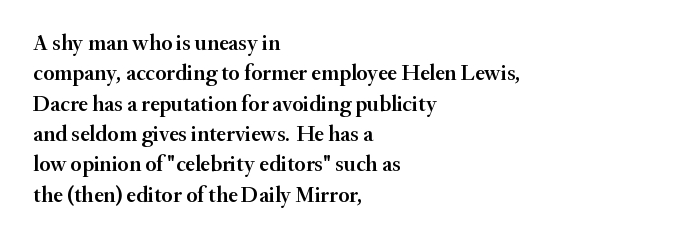
The image shows 22 px text type, upright; set left-aligned, normal line spacing (1.38x), normal letter spacing, not underlined.
